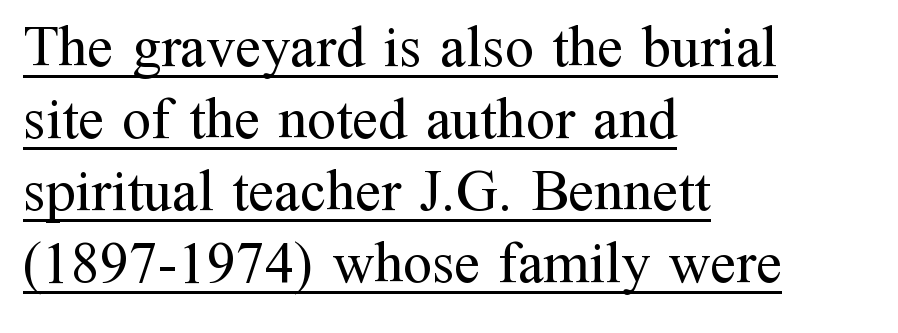
{"serif": "yes", "italic": "no", "bold": "no", "weight": "regular", "width": "normal", "stroke_contrast": "medium", "x_height": "medium", "monospaced": "no", "underline": "yes", "align": "left", "line_spacing_ratio": 1.24, "letter_spacing": "normal", "letter_spacing_em": 0.0, "glyph_px": 58}
